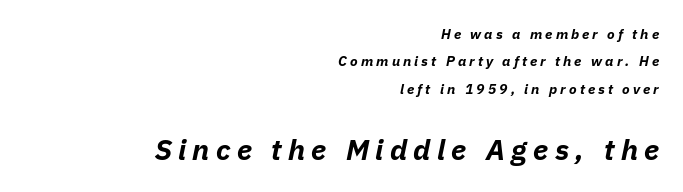
The ragged edge is on the left, which tells us the setting is flush right. The whole block is typeset with a tilt. The composition opens small and finishes big. The words here are not underlined.
